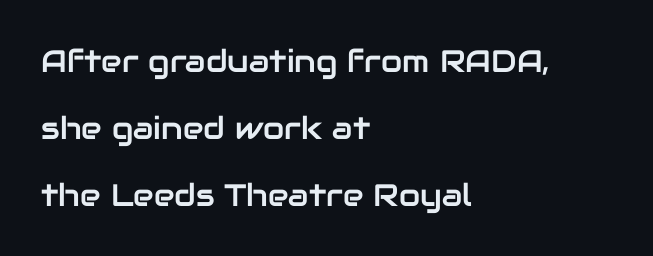
The space beneath each line is pristine and unruled. You could fit nearly another row in the gap between these rows. Each word holds together tightly as a unit, with standard inter-letter gaps. In terms of letterform style, serifs are entirely absent. These lines are set flush left with a ragged right edge. These lines are rendered in a variable-pitch font.
